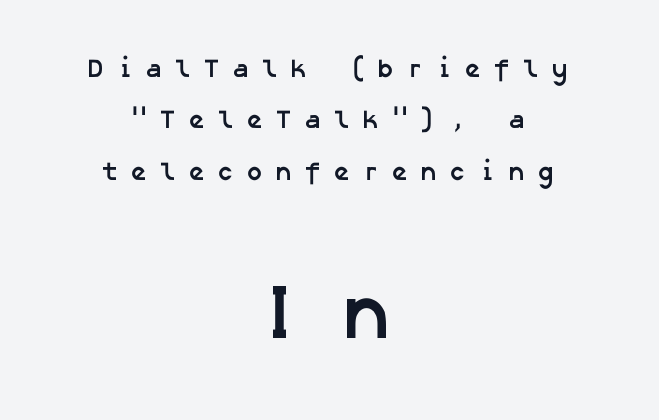
Q: Is the text bold? A: Yes.
Q: Is the typeface a serif or a sans-serif typeface? A: Sans-serif.
Q: Is the text underlined? A: No.
Q: How is the paragraph aligned? A: Centered.
Q: Is the spacing between letters normal or unusually wide? A: Unusually wide.
Q: Is the spacing between lines tight, normal or loose? A: Loose.
Q: Which block of text is set in a larger size, the first (top) or the second (bottom)? A: The second (bottom) one.
Q: Width (condensed, normal, or wide)? A: Normal.
Q: Stroke contrast? A: Low.
Q: x-height? A: Medium.
